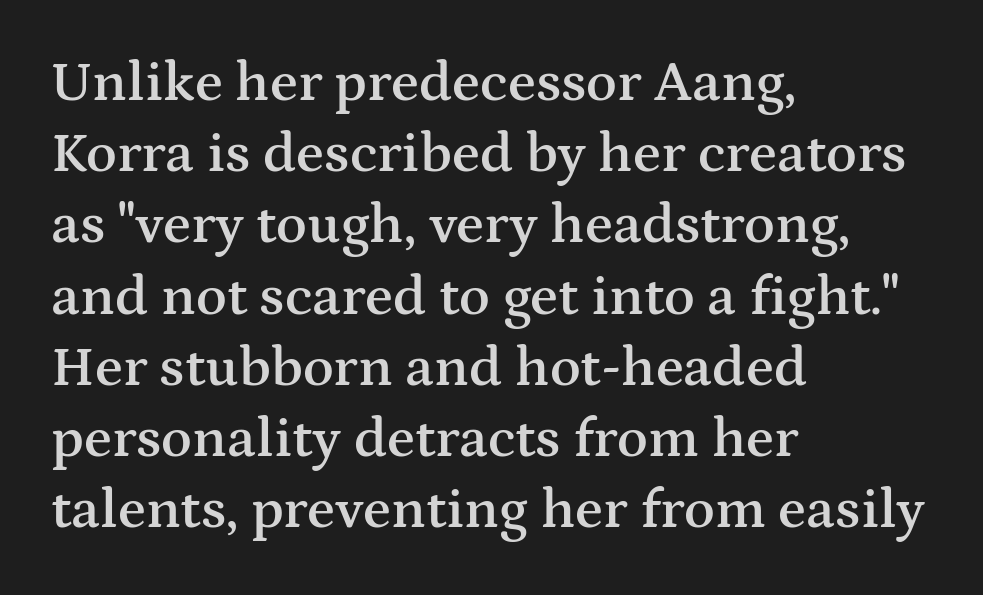
The rows are spaced the way most documents space them. The specimen omits any rule beneath the text block's lines. The face used here is rendered with its standard letterfit. A roman cut, with each character standing at attention.
